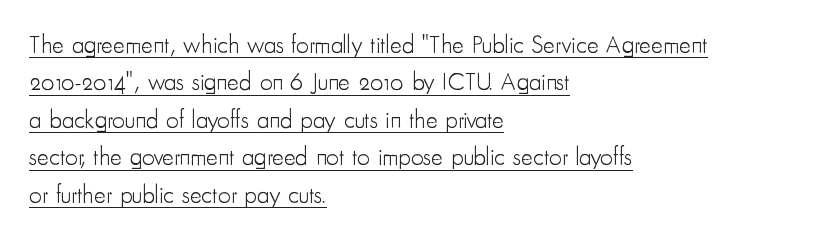
Tracking value appears to be zero — textbook default spacing. Regular leading. Descenders here cross a horizontal rule under the line. Is the block centered? No — it sits flush against the left margin. Vertical strokes here are truly vertical.
